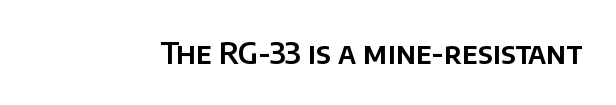
Posture: vertical. Glyph-to-glyph distance matches everyday printed text. To sum up the face: it is a sans, with no serifs. The passage shown is not underscored anywhere.
